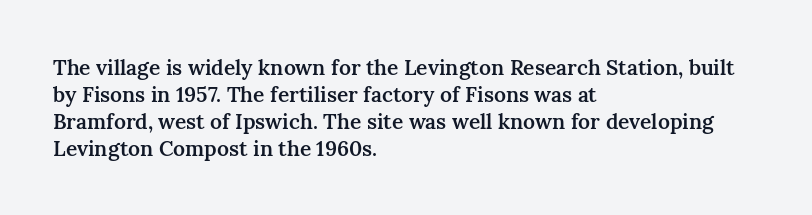
Posture: upright roman. Glance below the letters and you will spot only blank space. Its strokes are somewhat broadened, the hallmark of semibold type. Typeset ragged right — the left edge is the straight one.
